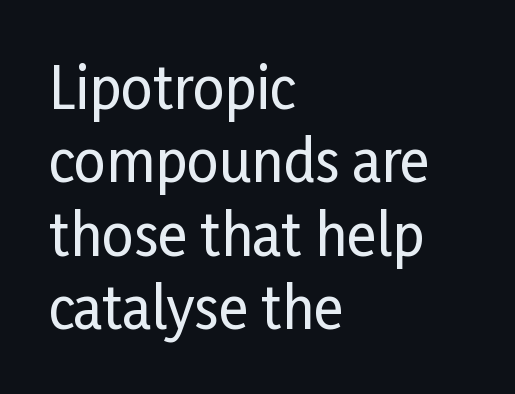
The text block is weighted toward the left margin, trailing off unevenly rightward. The strip under each line holds only bare page. A typesetter would call this zero additional tracking. Honestly, the row spacing looks completely unremarkable. A typesetter would label this face a sans.
